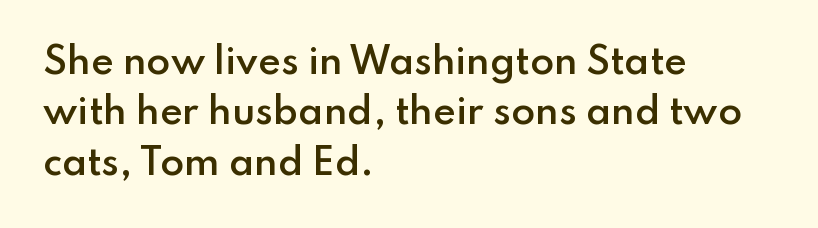
{"serif": "no", "italic": "no", "bold": "semi", "weight": "semibold", "width": "normal", "stroke_contrast": "low", "x_height": "small", "monospaced": "no", "underline": "no", "align": "left", "line_spacing": "normal", "line_spacing_ratio": 1.44, "letter_spacing": "normal", "letter_spacing_em": 0.0, "glyph_px": 35}
